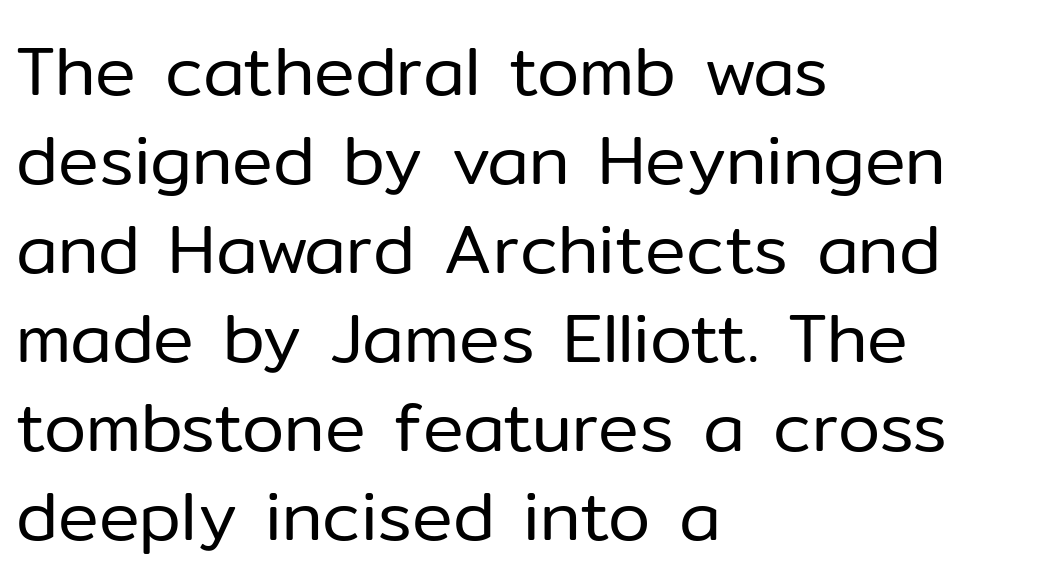
The image shows 68 px regular-weight sans-serif type, upright; set left-aligned, normal line spacing (1.31x), normal letter spacing, not underlined; low stroke contrast and a medium x-height.
